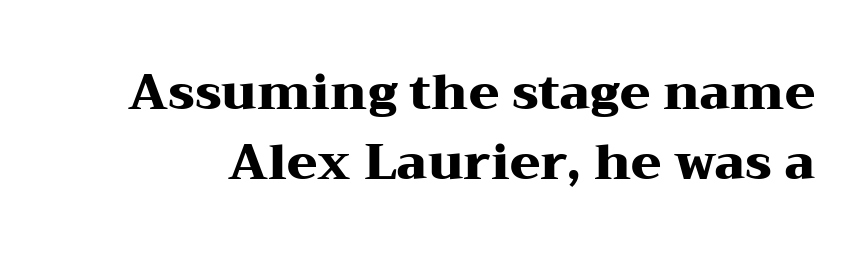
Do the characters align in a grid? No, the font is proportional. The face used here is seriffed, in the tradition of book romans. Summary of weight: heavy, a full bold. Summary of vertical rhythm: regular, with standard interline spacing. Look at the tracking — it's just the regular setting, nothing added.
